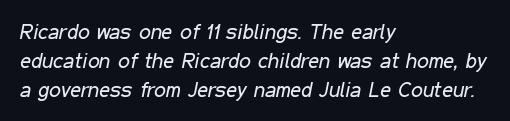
Successive baselines arrive at the customary interval. The string is rendered with underlining switched off. Each line starts at the same left margin while the right side varies. There's an unmistakable incline to the writing here. The letters look calm and open, with moderate or lighter stems.
